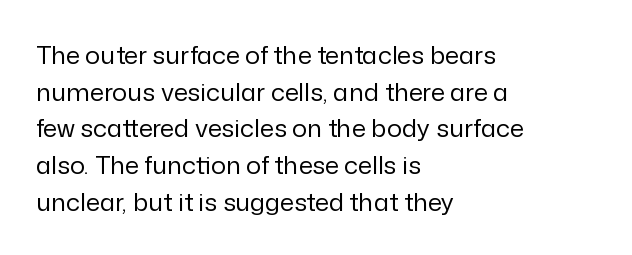
Q: Is the text bold? A: No.
Q: Is the text italic (slanted)? A: No, it is upright.
Q: Is the text underlined? A: No.
Q: How is the paragraph aligned? A: Left-aligned.
Q: Is the spacing between letters normal or unusually wide? A: Normal.
Q: Is the spacing between lines tight, normal or loose? A: Normal.
